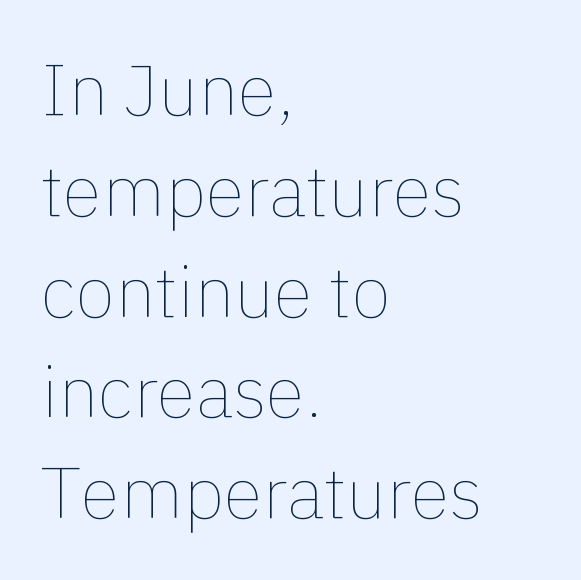
The image shows 72 px thin type, upright; set left-aligned, normal line spacing (1.4x), normal letter spacing, not underlined; a medium x-height.
